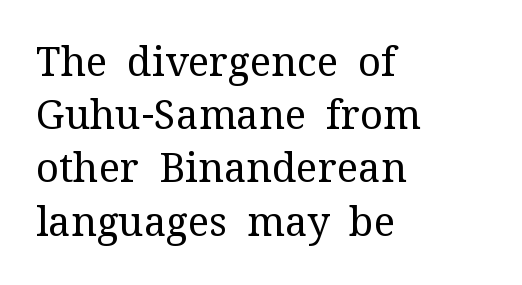
Examine the stroke ends and you'll spot serifs. Characters follow at the spacing the type designer built in. Note the varied advance widths — an 'i' is clearly narrower than an 'm'. Typeset ragged right — the left edge is the straight one.
